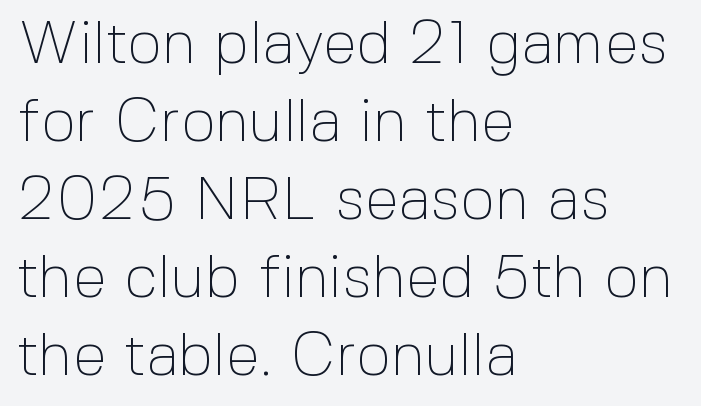
Q: Is the text bold? A: No.
Q: Is the text italic (slanted)? A: No, it is upright.
Q: Is the typeface a serif or a sans-serif typeface? A: Sans-serif.
Q: Is the text underlined? A: No.
Q: How is the paragraph aligned? A: Left-aligned.
Q: Is the spacing between letters normal or unusually wide? A: Normal.
Q: Is the spacing between lines tight, normal or loose? A: Normal.
Q: Width (condensed, normal, or wide)? A: Normal.
Q: x-height? A: Medium.
Q: Monospaced? A: No.
